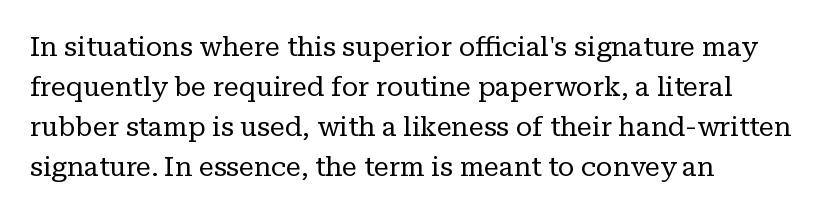
Italic: no, the glyphs are upright roman. Observe the ordinary spacing: letters are neighbours, not strangers. Line spacing here is normal. The zone under the glyphs is completely vacant. These lines stack with their left ends in a neat column.
